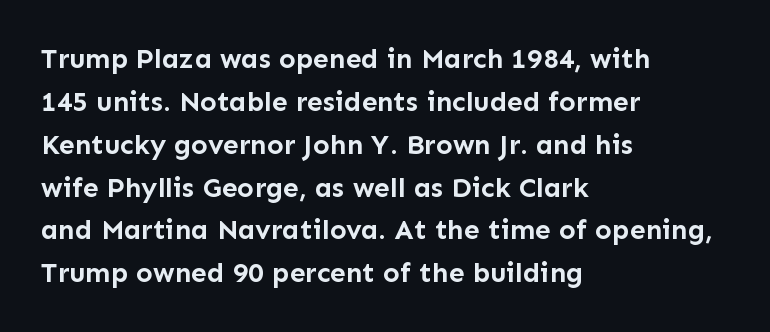
Q: Is the text bold? A: Yes.
Q: Is the text italic (slanted)? A: No, it is upright.
Q: Is the typeface a serif or a sans-serif typeface? A: Sans-serif.
Q: Is the text underlined? A: No.
Q: How is the paragraph aligned? A: Left-aligned.
Q: Is the spacing between letters normal or unusually wide? A: Normal.
Q: Is the spacing between lines tight, normal or loose? A: Normal.
Q: Width (condensed, normal, or wide)? A: Normal.
Q: Stroke contrast? A: Low.
Q: x-height? A: Medium.
Q: Monospaced? A: No.
